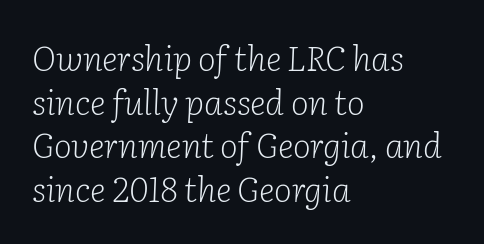
Compared with a typical body face, this is equally light or lighter still. Looks like regular typesetting: each glyph gets only the width it needs. The paragraph has a hard left edge and a soft right edge. Designer's note — italics engaged.
